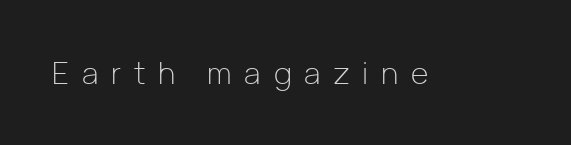
The image shows 30 px light sans-serif type, upright; set unusually wide letter spacing (+0.43 em), not underlined; low stroke contrast and a medium x-height.
